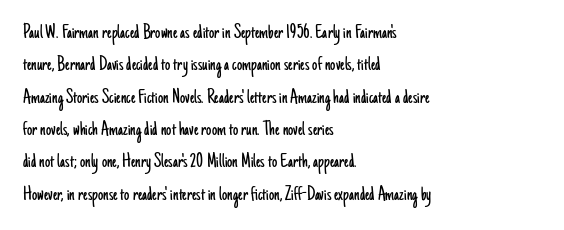
{"italic": "no", "bold": "no", "underline": "no", "align": "left", "line_spacing": "normal", "line_spacing_ratio": 1.54, "letter_spacing": "normal", "letter_spacing_em": 0.0, "glyph_px": 21}
